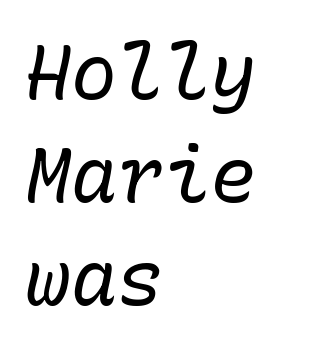
The image shows 77 px regular-weight type, italic (leaning right), monospaced; set left-aligned, normal line spacing (1.34x), normal letter spacing, not underlined; low stroke contrast and a medium x-height.
